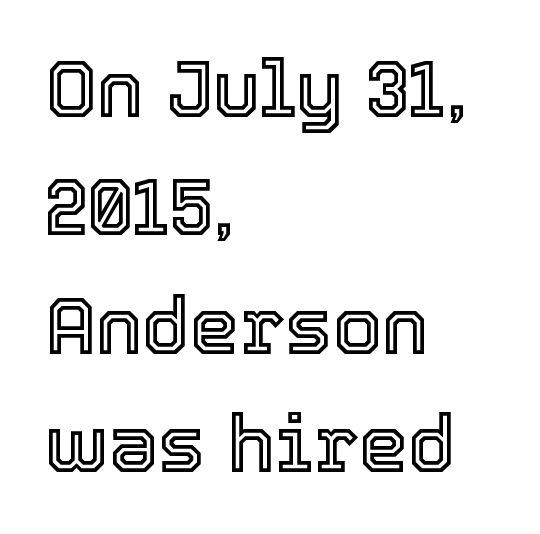
Q: Is the text italic (slanted)? A: No, it is upright.
Q: Is the text underlined? A: No.
Q: How is the paragraph aligned? A: Left-aligned.
Q: Is the spacing between letters normal or unusually wide? A: Normal.
Q: Is the spacing between lines tight, normal or loose? A: Normal.
Q: Width (condensed, normal, or wide)? A: Normal.
Q: x-height? A: Medium.
Q: Monospaced? A: No.
